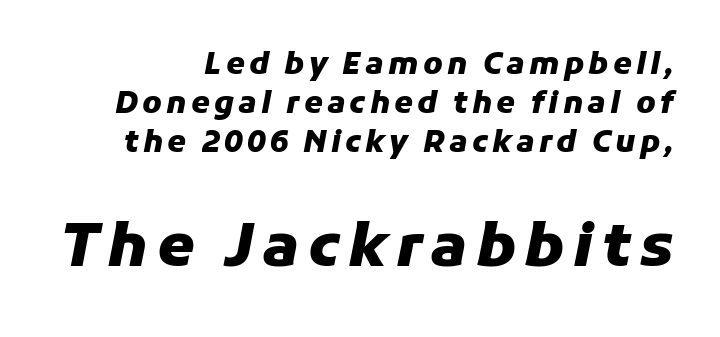
The image shows 60 px heavy type, italic (leaning right); set right-aligned, normal line spacing (1.3x), not underlined; the second (bottom) block is 2.0x larger; low stroke contrast and a medium x-height.
